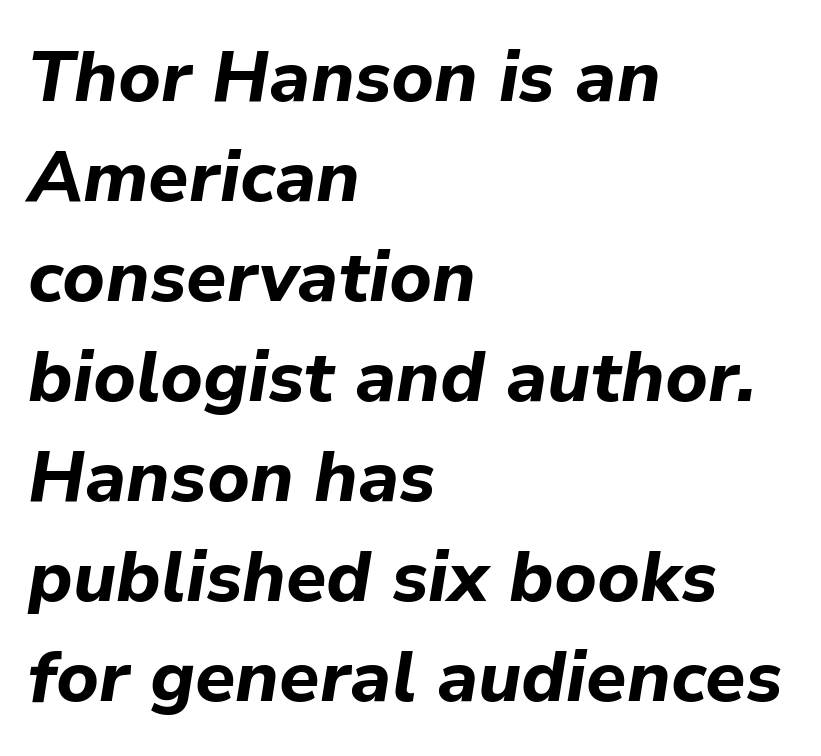
The image shows 72 px bold type, italic (leaning right); set left-aligned, normal line spacing (1.39x), normal letter spacing, not underlined; low stroke contrast and a medium x-height.
